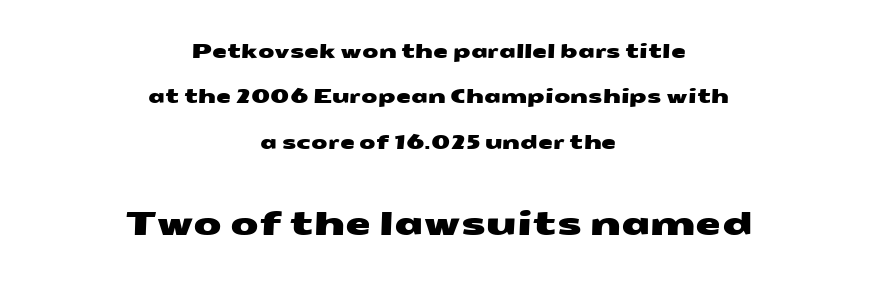
{"serif": "no", "width": "wide", "stroke_contrast": "medium", "x_height": "medium", "monospaced": "no", "underline": "no", "align": "center", "line_spacing": "loose", "line_spacing_ratio": 2.39, "letter_spacing": "normal", "letter_spacing_em": 0.0, "larger_block": "second", "size_ratio": 1.74, "glyph_px": 33}
